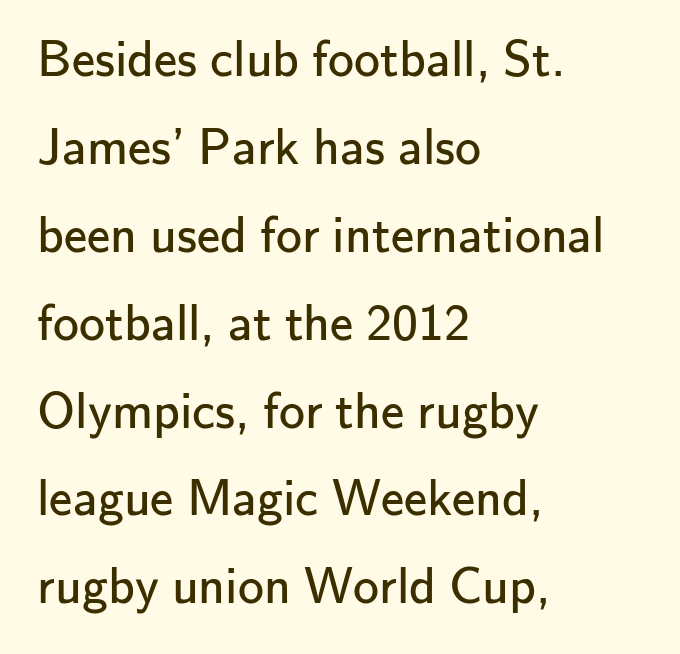
The image shows 52 px regular-weight sans-serif type, upright; set left-aligned, normal line spacing (1.69x), normal letter spacing, not underlined; low stroke contrast and a small x-height.
